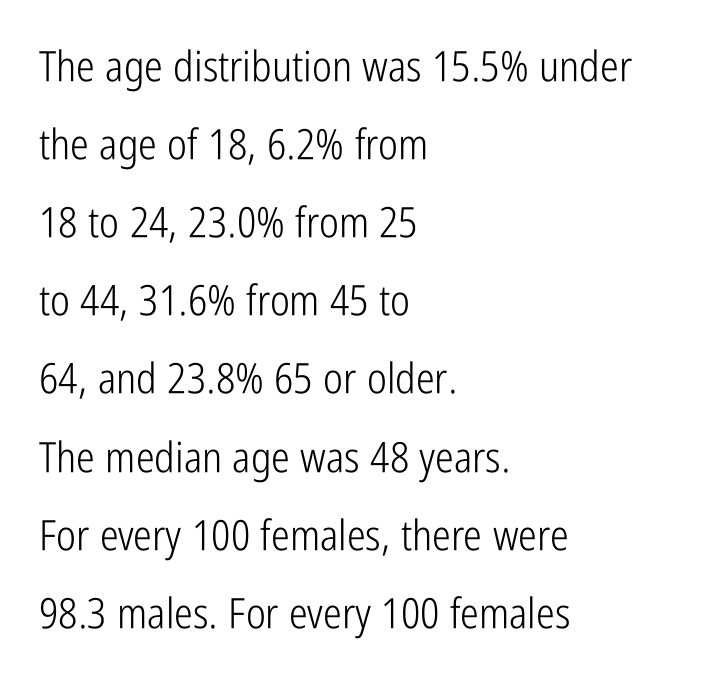
{"serif": "no", "italic": "no", "bold": "no", "weight": "light", "width": "condensed", "stroke_contrast": "low", "x_height": "medium", "monospaced": "no", "underline": "no", "align": "left", "line_spacing_ratio": 1.86, "letter_spacing": "normal", "letter_spacing_em": 0.0, "glyph_px": 42}
